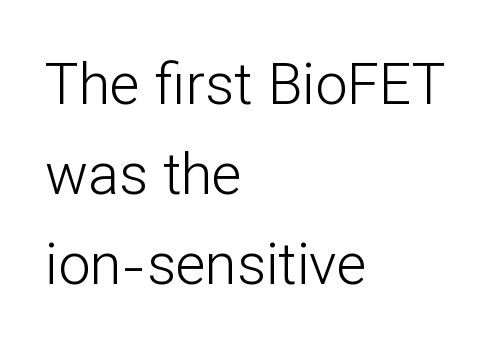
A student would call this left alignment; a typographer would say flush left, rag right. The rendering uses natural spacing where letterforms have individual widths. Stem width sits at or under what a default text font uses. One glance says typical: line gaps are just what's usual.
